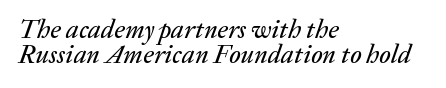
Caption: multi-line text, flush left, ragged right. Descender tails drop into unmarked territory. This rendering leaves character spacing at its baseline value. Posture: slanted.
